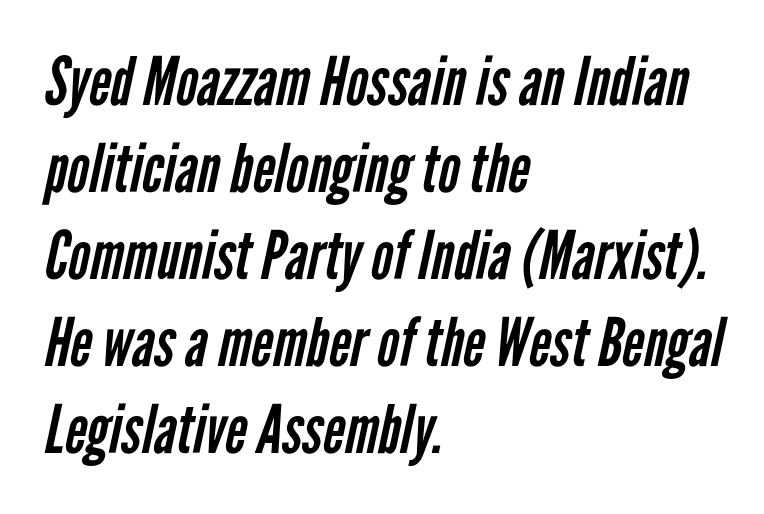
{"serif": "no", "bold": "no", "weight": "regular", "width": "condensed", "stroke_contrast": "low", "x_height": "medium", "monospaced": "no", "underline": "no", "align": "left", "line_spacing": "normal", "line_spacing_ratio": 1.3, "letter_spacing": "normal", "letter_spacing_em": 0.0, "glyph_px": 67}
